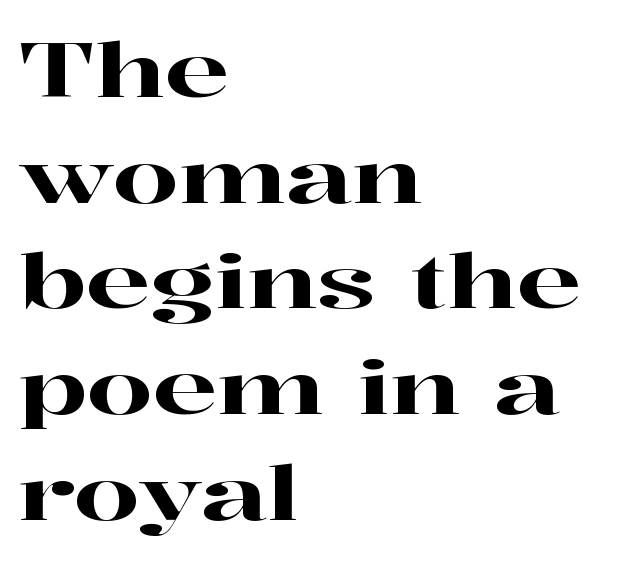
This is roman type, the default non-slanted kind. Is this a fixed-width face? No — the glyphs have proportional, varying widths. Characters follow at the spacing the type designer built in. Reading down the block, your eye returns to a fixed left position each line. Vertical spacing — default.
